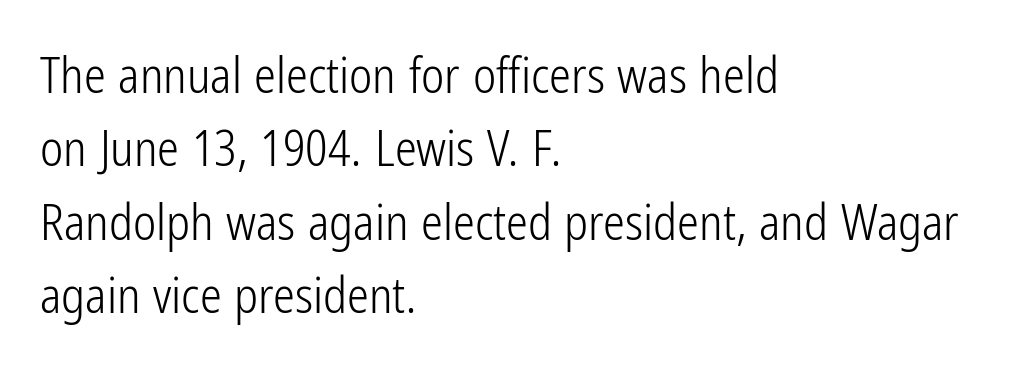
Left-aligned paragraph, ragged on the right. Clear beneath every line of the passage. The type is set solid horizontally, with unmodified tracking. The space between consecutive lines is moderate. It's the straight-up-and-down kind of type.
